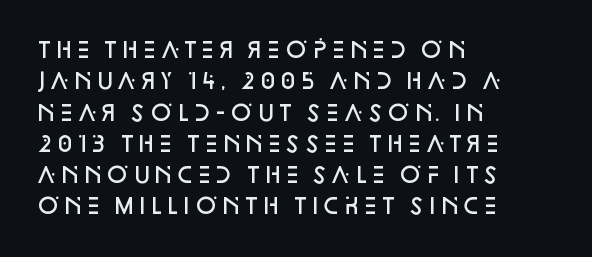
Q: Is the text bold? A: Semi-bold.
Q: Is the text italic (slanted)? A: No, it is upright.
Q: Is the text underlined? A: No.
Q: How is the paragraph aligned? A: Left-aligned.
Q: Is the spacing between letters normal or unusually wide? A: Normal.
Q: Is the spacing between lines tight, normal or loose? A: Normal.
